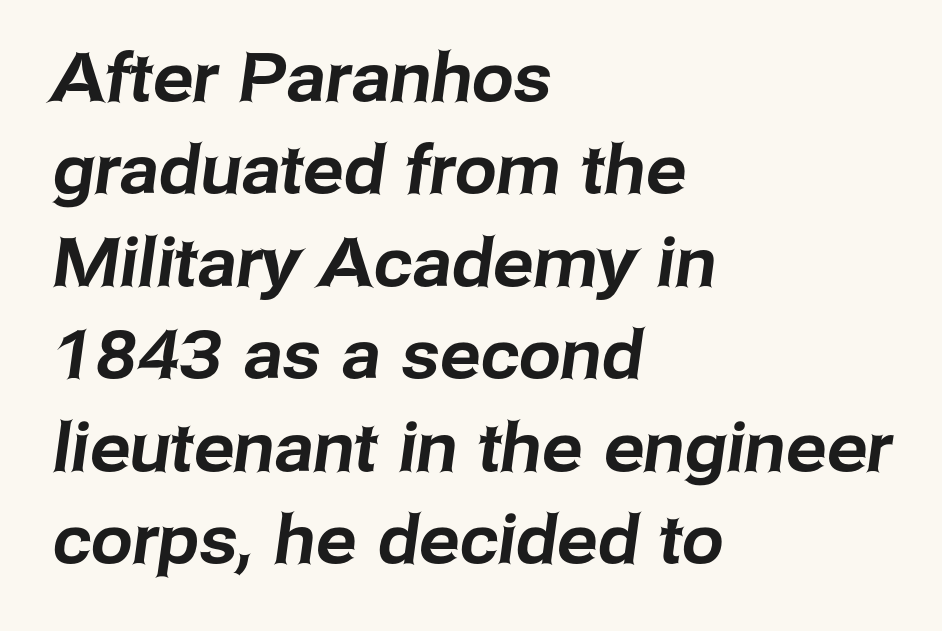
The image shows 67 px sans-serif type; set left-aligned, normal line spacing (1.38x), normal letter spacing, not underlined; low stroke contrast and a medium x-height.
